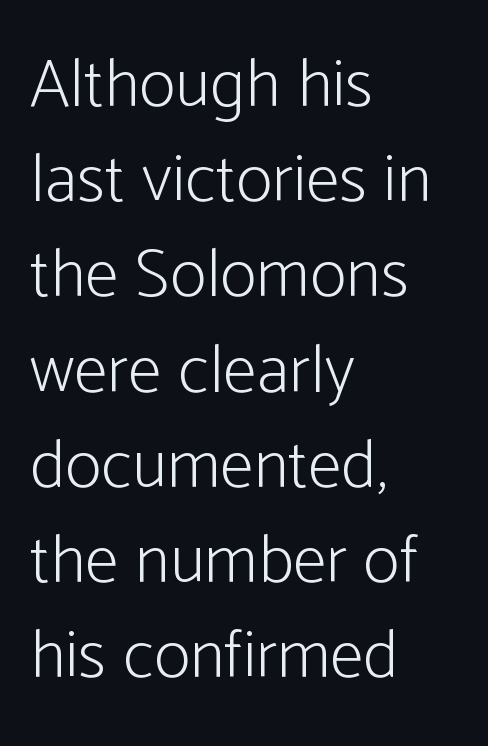
What's the leading like? Ordinary, nothing unusual. Characters follow at the spacing the type designer built in. Line starts are locked; line ends wander. The passage shown is not bold in any degree.
